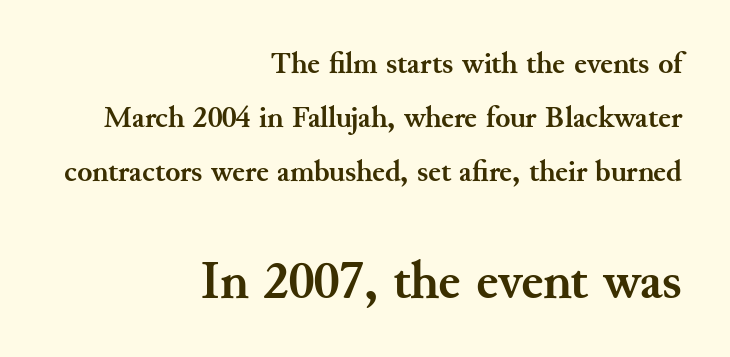
{"serif": "yes", "italic": "no", "bold": "yes", "weight": "semibold", "width": "normal", "stroke_contrast": "medium", "x_height": "small", "monospaced": "no", "underline": "no", "align": "right", "line_spacing_ratio": 1.75, "letter_spacing": "normal", "letter_spacing_em": 0.0, "larger_block": "second", "size_ratio": 1.74, "glyph_px": 54}
